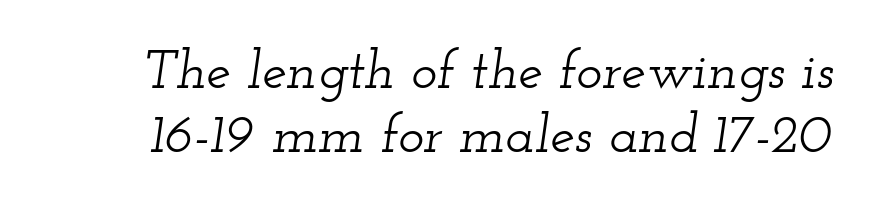
The image shows 55 px wide serif type, italic (leaning right); set line spacing 1.17x, normal letter spacing, not underlined; low stroke contrast and a small x-height.
